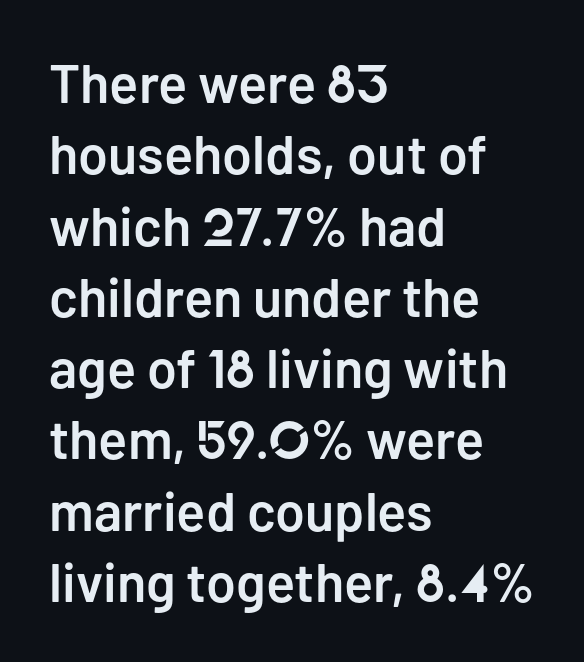
The image shows 54 px semibold sans-serif type, upright; set left-aligned, normal line spacing (1.32x), normal letter spacing, not underlined; low stroke contrast and a medium x-height.
